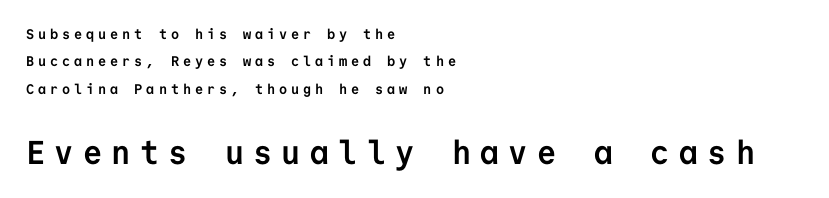
{"serif": "no", "italic": "no", "bold": "yes", "weight": "semibold", "width": "normal", "stroke_contrast": "low", "x_height": "medium", "monospaced": "yes", "underline": "no", "align": "left", "line_spacing": "loose", "line_spacing_ratio": 1.95, "letter_spacing": "wide", "letter_spacing_em": 0.28, "larger_block": "second", "size_ratio": 2.36, "glyph_px": 33}
